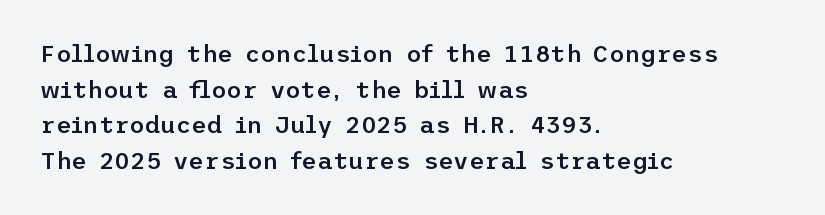
Q: Is the text bold? A: Semi-bold.
Q: Is the text italic (slanted)? A: No, it is upright.
Q: Is the text underlined? A: No.
Q: How is the paragraph aligned? A: Left-aligned.
Q: Is the spacing between letters normal or unusually wide? A: Normal.
Q: Is the spacing between lines tight, normal or loose? A: Normal.
